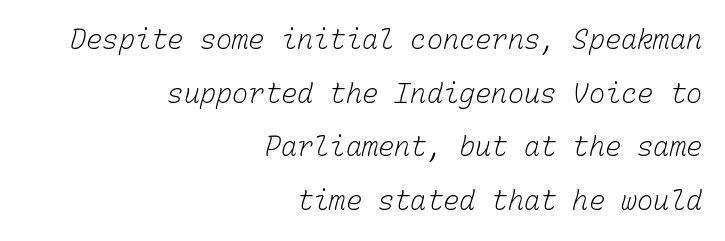
The rag falls on the left side of this text block. This block would shrink considerably if given ordinary leading; it's expanded now. Type without underlining. No letter is thick-stroked: the sample isn't bold. Inter-character spacing is left at the font's built-in metrics.
